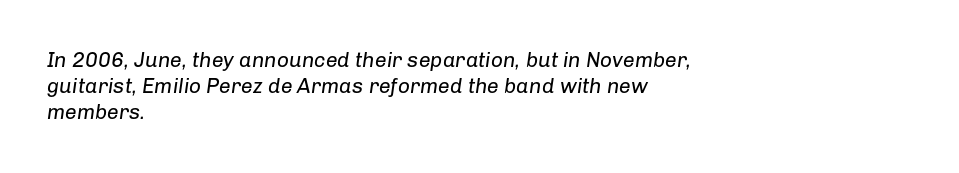
The image shows 21 px text type, italic (leaning right); set left-aligned, normal line spacing (1.25x), normal letter spacing, not underlined.
